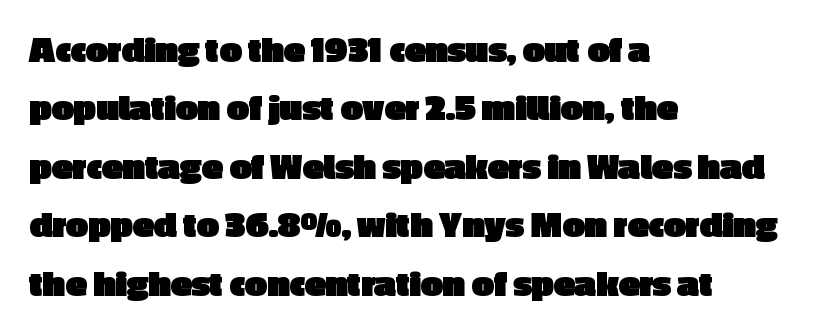
The image shows 39 px heavy sans-serif type, upright; set left-aligned, normal line spacing (1.5x), normal letter spacing, not underlined; a medium x-height.
